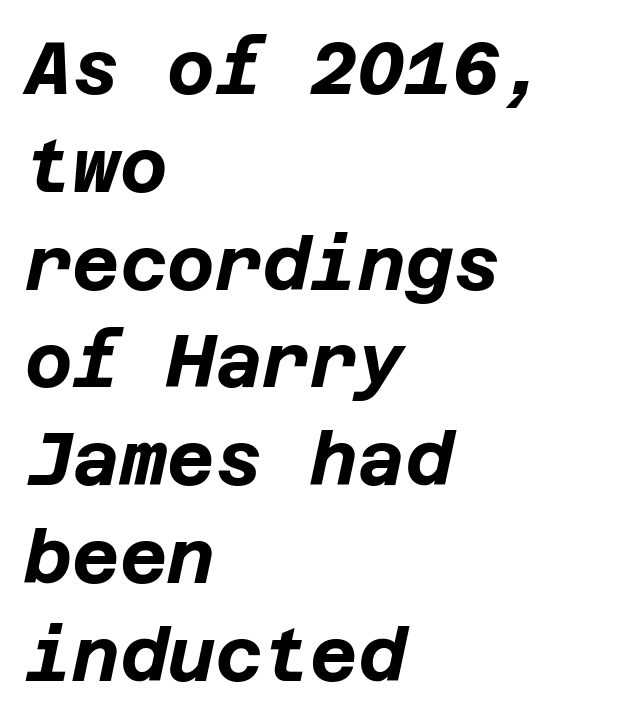
The space directly below the letters is spotless. The rendering uses a bold face; every stroke is thick and dark. The face used here is rendered with its standard letterfit. This is oblique type, the kind used for emphasis or titles. These lines are set flush left with a ragged right edge. Does the leading feel generous? No, just average.
